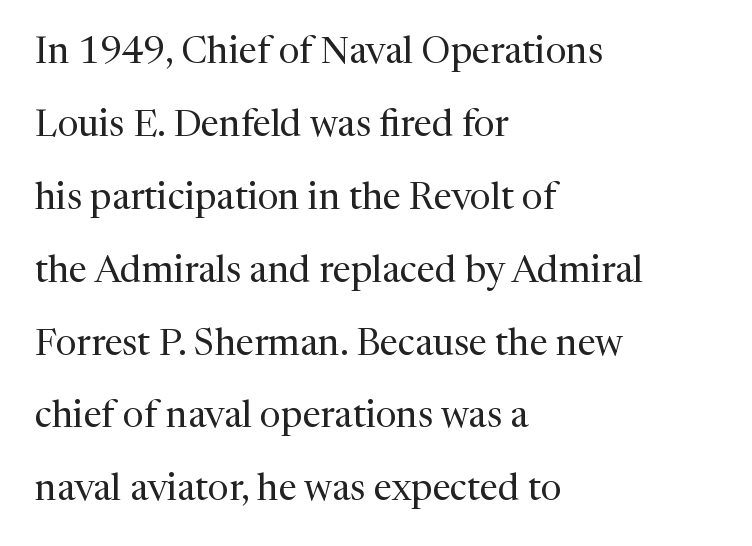
The rendering uses natural spacing where letterforms have individual widths. Every row of glyphs begins at an identical x-position on the left. The passage shown is not bold in any degree. These lines were composed using upright roman letters. Nobody drew a line under any word here. Reading down the column, the eye jumps a long way to each next line.
